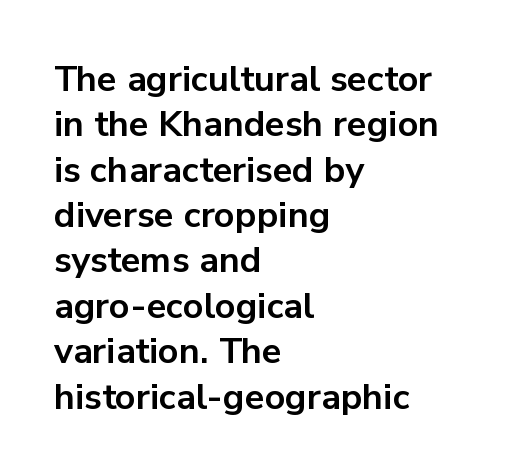
Think of a printed novel: that variable character pitch is what you see here. This rendering features lettering with no underline. Honestly, the row spacing looks completely unremarkable. Plenty of ink on the page — the face is bold.
